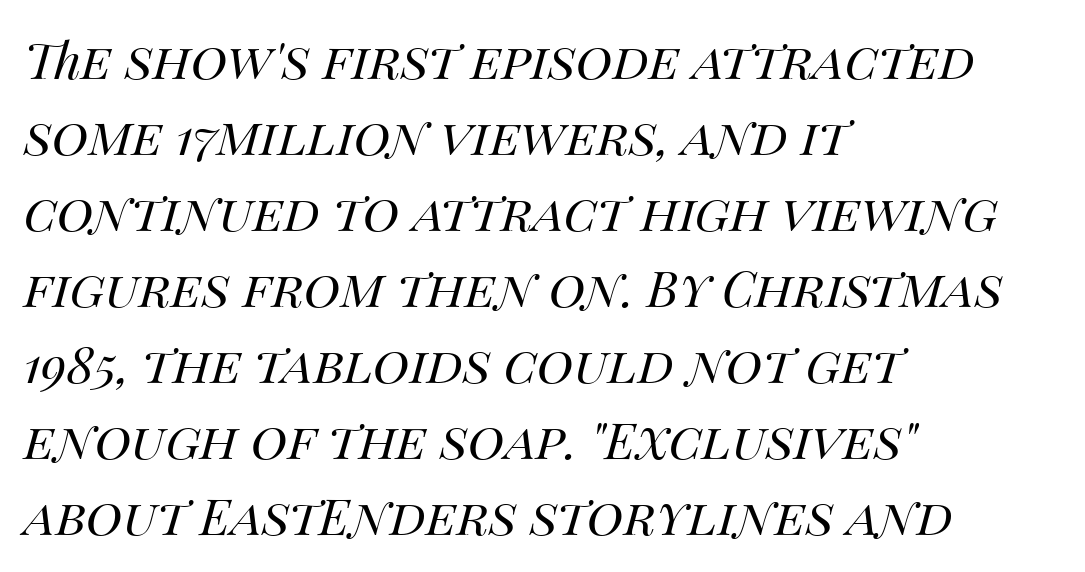
The image shows 50 px regular-weight type, italic (leaning right); set left-aligned, normal line spacing (1.52x), normal letter spacing, not underlined; medium stroke contrast and a large x-height.
